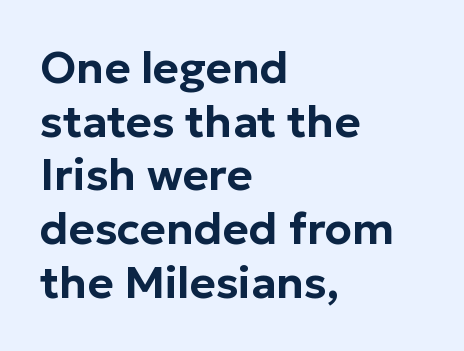
Q: Is the text italic (slanted)? A: No, it is upright.
Q: Is the typeface a serif or a sans-serif typeface? A: Sans-serif.
Q: Is the text underlined? A: No.
Q: How is the paragraph aligned? A: Left-aligned.
Q: Is the spacing between letters normal or unusually wide? A: Normal.
Q: Width (condensed, normal, or wide)? A: Normal.
Q: Stroke contrast? A: Low.
Q: x-height? A: Medium.
Q: Monospaced? A: No.
